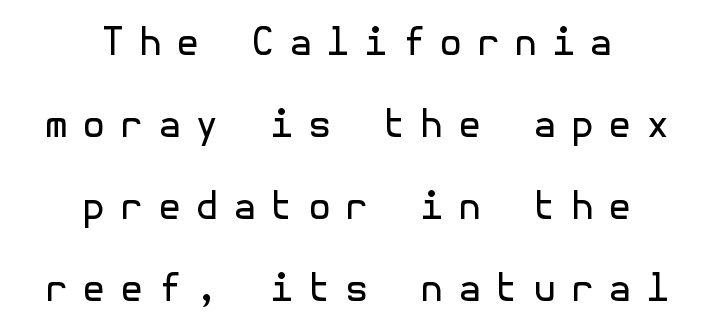
{"serif": "no", "italic": "no", "bold": "no", "weight": "regular", "width": "normal", "x_height": "medium", "underline": "no", "align": "center", "line_spacing": "loose", "line_spacing_ratio": 2.16, "letter_spacing": "wide", "letter_spacing_em": 0.37, "glyph_px": 38}
